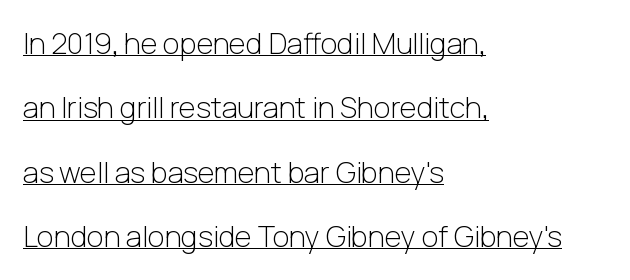
The image shows 29 px light sans-serif type, upright; set left-aligned, loose line spacing (2.22x), normal letter spacing, underlined; low stroke contrast and a medium x-height.
